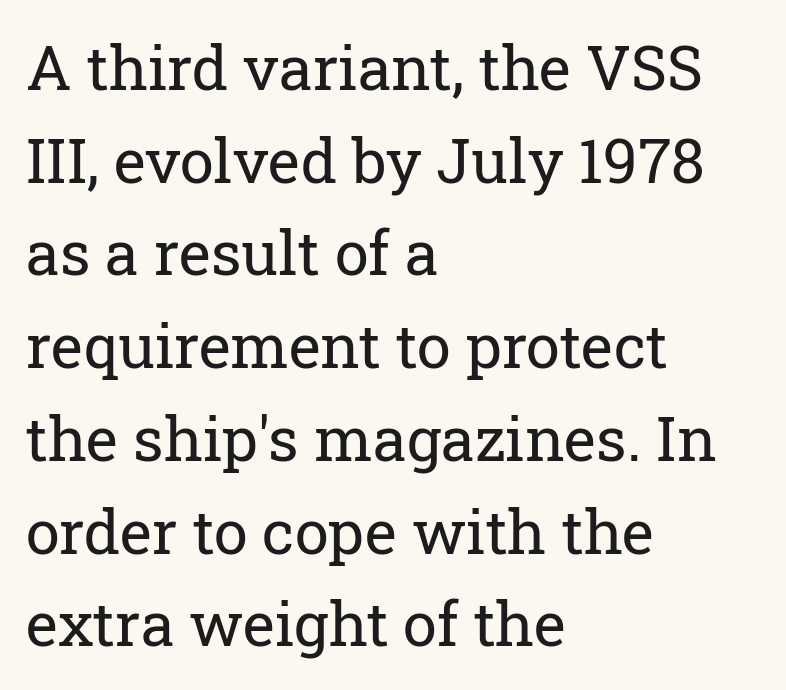
Q: Is the text bold? A: No.
Q: Is the text italic (slanted)? A: No, it is upright.
Q: Is the typeface a serif or a sans-serif typeface? A: Serif.
Q: Is the text underlined? A: No.
Q: How is the paragraph aligned? A: Left-aligned.
Q: Is the spacing between letters normal or unusually wide? A: Normal.
Q: Is the spacing between lines tight, normal or loose? A: Normal.
Q: Width (condensed, normal, or wide)? A: Normal.
Q: Stroke contrast? A: Low.
Q: x-height? A: Medium.
Q: Monospaced? A: No.
